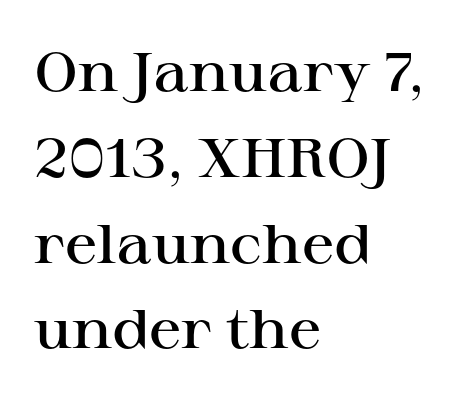
Q: Is the text bold? A: Semi-bold.
Q: Is the text italic (slanted)? A: No, it is upright.
Q: Is the typeface a serif or a sans-serif typeface? A: Serif.
Q: Is the text underlined? A: No.
Q: How is the paragraph aligned? A: Left-aligned.
Q: Is the spacing between letters normal or unusually wide? A: Normal.
Q: Is the spacing between lines tight, normal or loose? A: Normal.
Q: Width (condensed, normal, or wide)? A: Wide.
Q: Stroke contrast? A: High.
Q: x-height? A: Medium.
Q: Monospaced? A: No.
